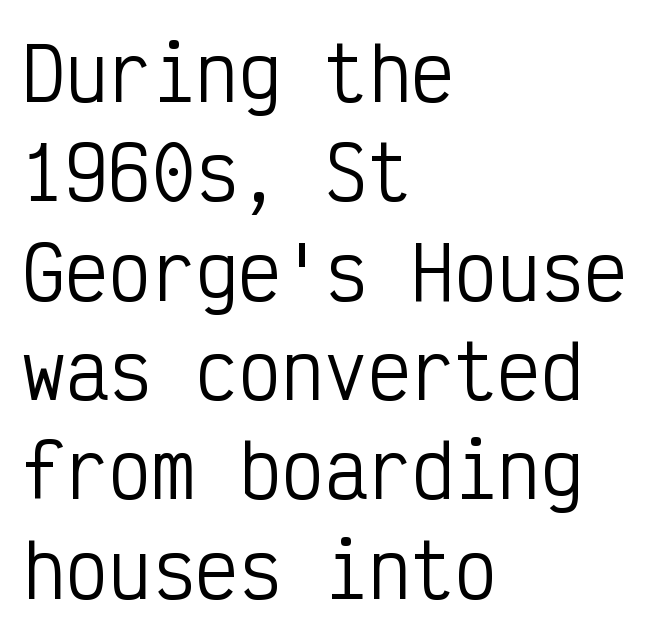
Q: Is the text bold? A: No.
Q: Is the text italic (slanted)? A: No, it is upright.
Q: Is the typeface a serif or a sans-serif typeface? A: Sans-serif.
Q: Is the text underlined? A: No.
Q: How is the paragraph aligned? A: Left-aligned.
Q: Is the spacing between letters normal or unusually wide? A: Normal.
Q: Is the spacing between lines tight, normal or loose? A: Normal.
Q: Width (condensed, normal, or wide)? A: Condensed.
Q: Stroke contrast? A: Low.
Q: x-height? A: Medium.
Q: Monospaced? A: Yes.
